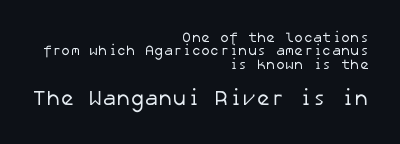
The image shows 21 px text type; set right-aligned, tight line spacing (0.96x), normal letter spacing, not underlined; the second (bottom) block is 1.5x larger.
